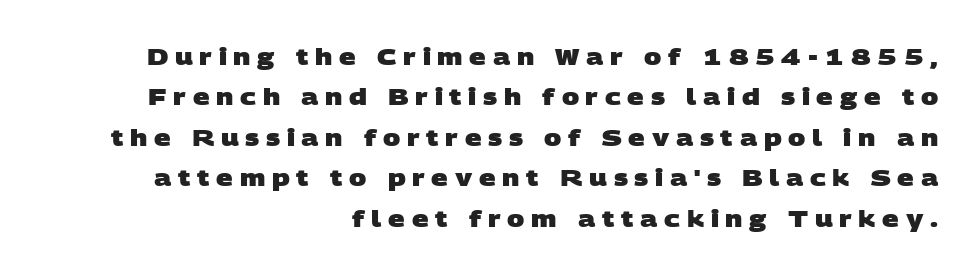
The image shows 23 px bold type; set right-aligned, line spacing 1.76x, unusually wide letter spacing (+0.29 em), not underlined.
